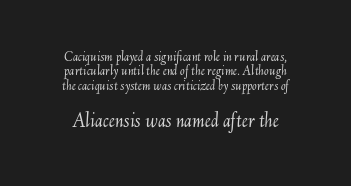
Q: Is the text bold? A: No.
Q: Is the text italic (slanted)? A: Yes, it leans right by about 6 degrees.
Q: Is the text underlined? A: No.
Q: Is the spacing between letters normal or unusually wide? A: Normal.
Q: Is the spacing between lines tight, normal or loose? A: Tight.
Q: Which block of text is set in a larger size, the first (top) or the second (bottom)? A: The second (bottom) one.
